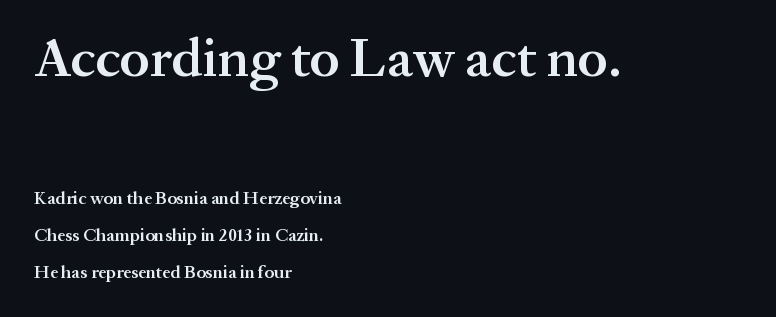
Heft: intermediate — a semibold. The face used here is seriffed, in the tradition of book romans. The face used here appears at its bigger size in the upper chunk. Letters rest on an invisible, unmarked baseline. The lines are spread far apart with generous leading.
